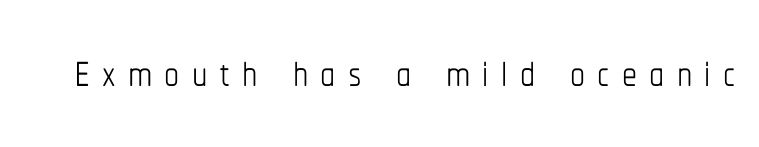
Honestly, the letter spacing is so wide it's the main thing you notice. The face used here is proportionally spaced, like ordinary book or web type. Stems here are at most as thick as an everyday book face. A typesetter would mark this as roman, not italic.
